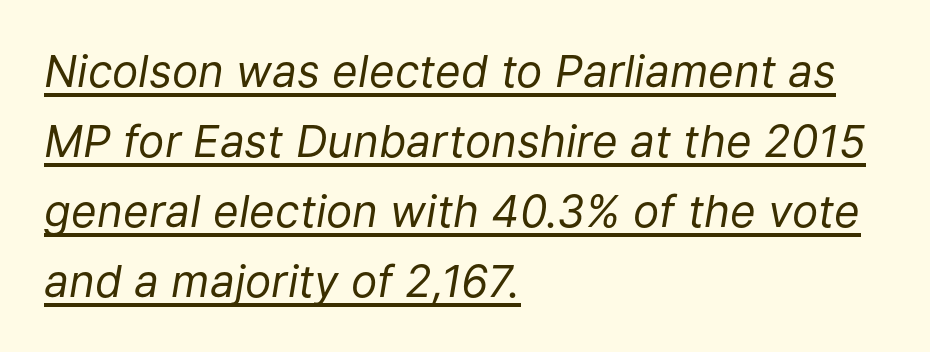
{"italic": "yes", "lean": "right", "slant_degrees": 9, "bold": "no", "weight": "regular", "width": "normal", "stroke_contrast": "low", "x_height": "medium", "monospaced": "no", "underline": "yes", "align": "left", "line_spacing": "normal", "line_spacing_ratio": 1.59, "letter_spacing": "normal", "letter_spacing_em": 0.0, "glyph_px": 44}
